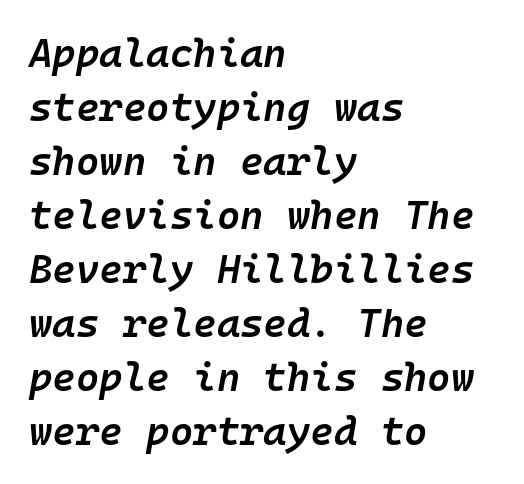
Q: Is the text bold? A: Semi-bold.
Q: Is the text italic (slanted)? A: Yes, it leans right by about 10 degrees.
Q: Is the text underlined? A: No.
Q: How is the paragraph aligned? A: Left-aligned.
Q: Is the spacing between letters normal or unusually wide? A: Normal.
Q: Is the spacing between lines tight, normal or loose? A: Normal.
Q: Width (condensed, normal, or wide)? A: Normal.
Q: Stroke contrast? A: Low.
Q: x-height? A: Medium.
Q: Monospaced? A: Yes.
